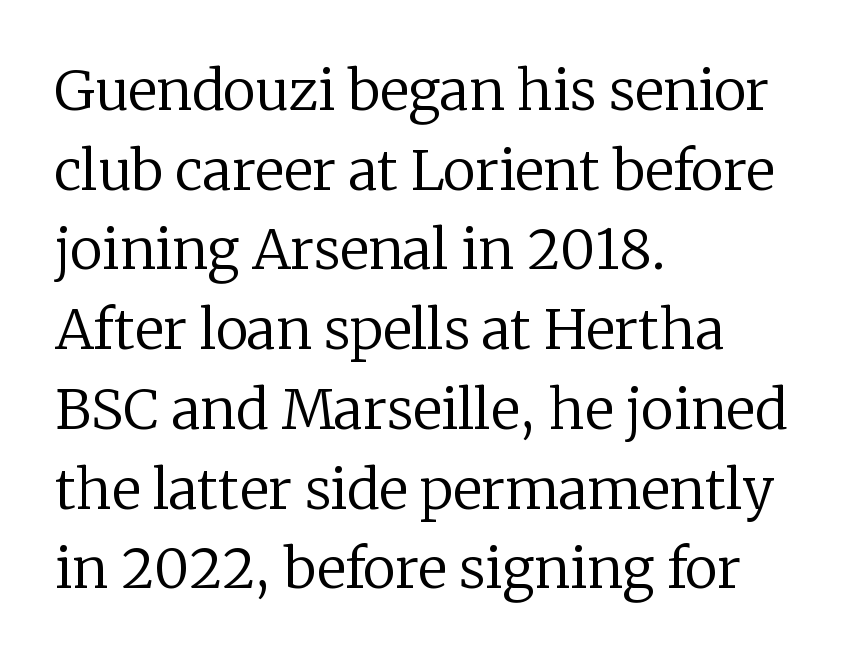
The image shows 55 px regular-weight serif type, upright; set left-aligned, normal line spacing (1.45x), normal letter spacing, not underlined; low stroke contrast and a medium x-height.
